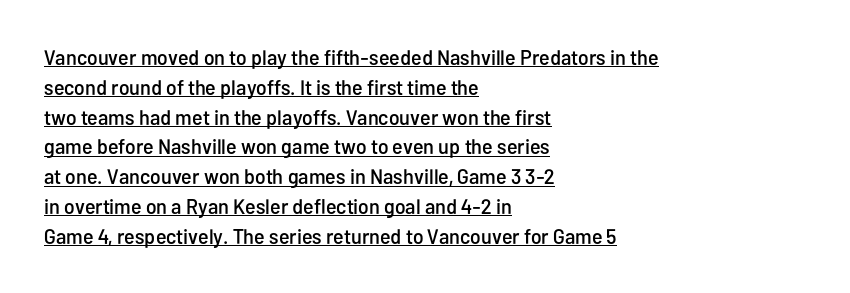
{"italic": "no", "underline": "yes", "align": "left", "line_spacing": "normal", "line_spacing_ratio": 1.42, "letter_spacing": "normal", "letter_spacing_em": 0.0, "glyph_px": 21}
